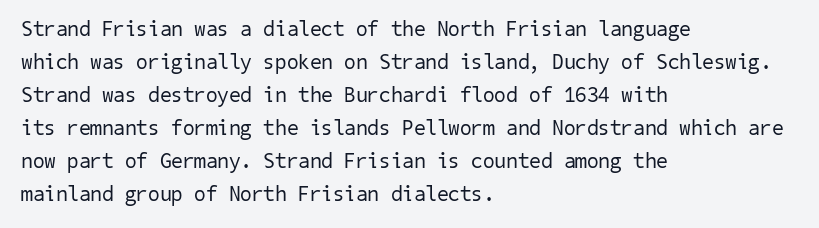
Q: Is the text bold? A: No.
Q: Is the text underlined? A: No.
Q: How is the paragraph aligned? A: Left-aligned.
Q: Is the spacing between letters normal or unusually wide? A: Normal.
Q: Is the spacing between lines tight, normal or loose? A: Normal.
